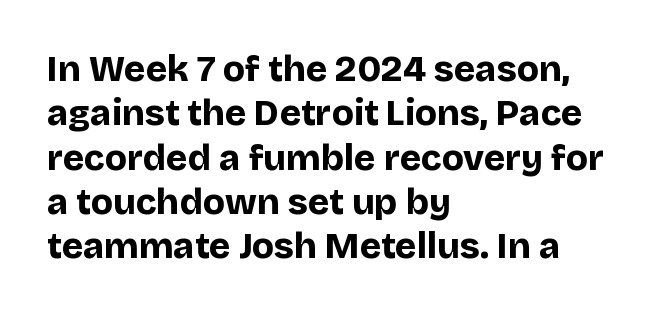
The image shows 36 px bold sans-serif type, upright; set left-aligned, line spacing 1.23x, normal letter spacing, not underlined; low stroke contrast and a large x-height.
